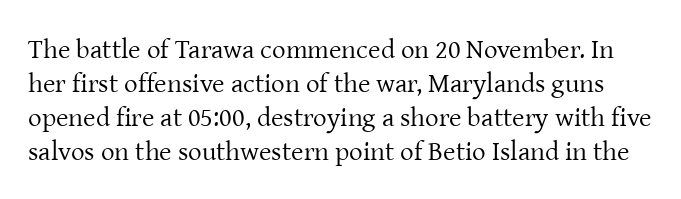
The foot of each line stays bare and open. Stems and bowls with no extra thickness — not bold. The space between consecutive lines is moderate. Posture: straight, roman, zero tilt.
